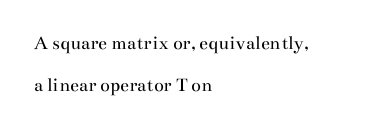
Q: Is the text bold? A: No.
Q: Is the text italic (slanted)? A: No, it is upright.
Q: Is the text underlined? A: No.
Q: How is the paragraph aligned? A: Left-aligned.
Q: Is the spacing between letters normal or unusually wide? A: Normal.
Q: Is the spacing between lines tight, normal or loose? A: Loose.
